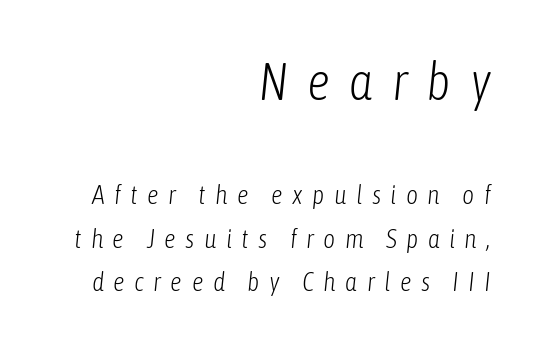
All the whitespace from short lines collects on the left. On a weight scale, this lands at 450 or below. Spacing verdict: proportional, widths tailored to each character. Scale decreases going downward across the two blocks. Check the space under the baseline: it is left empty. Slanted lettering throughout.
